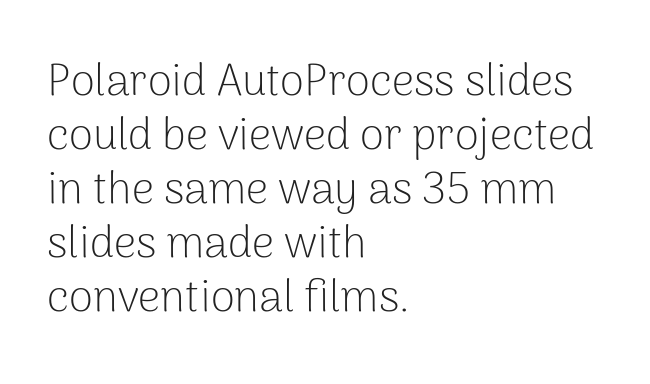
{"serif": "no", "italic": "no", "bold": "no", "weight": "light", "width": "normal", "stroke_contrast": "low", "x_height": "medium", "monospaced": "no", "underline": "no", "align": "left", "line_spacing_ratio": 1.23, "letter_spacing": "normal", "letter_spacing_em": 0.0, "glyph_px": 44}
